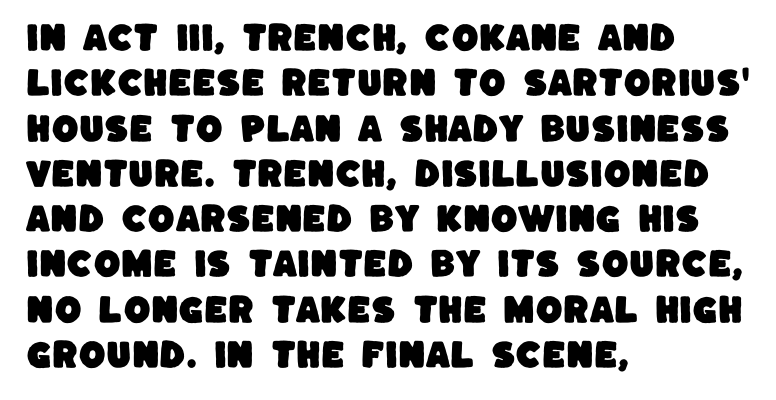
The image shows 31 px sans-serif type; set left-aligned, normal line spacing (1.46x), normal letter spacing, not underlined; low stroke contrast and a large x-height.
